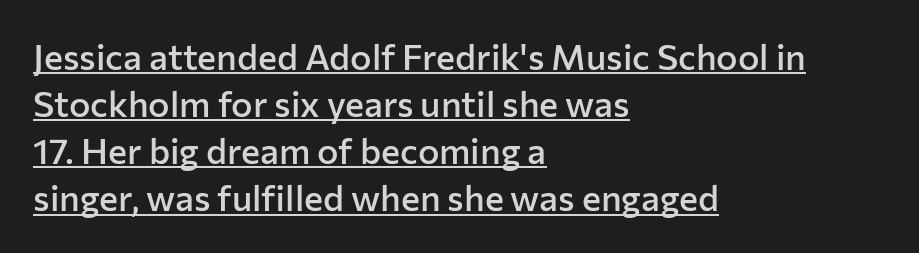
The image shows 36 px semibold sans-serif type, upright; set left-aligned, normal line spacing (1.31x), normal letter spacing, underlined; low stroke contrast and a medium x-height.
